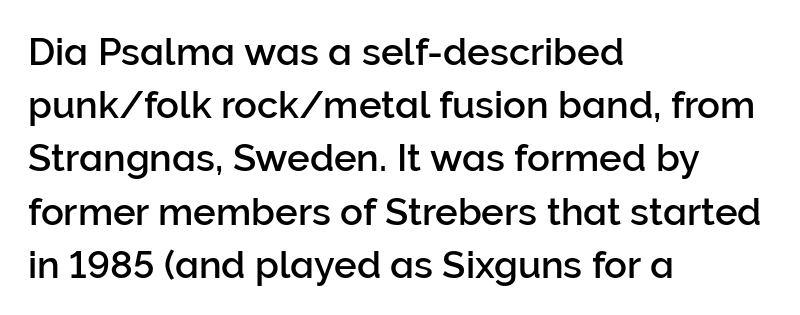
Q: Is the text italic (slanted)? A: No, it is upright.
Q: Is the typeface a serif or a sans-serif typeface? A: Sans-serif.
Q: Is the text underlined? A: No.
Q: How is the paragraph aligned? A: Left-aligned.
Q: Is the spacing between letters normal or unusually wide? A: Normal.
Q: Is the spacing between lines tight, normal or loose? A: Normal.
Q: Width (condensed, normal, or wide)? A: Normal.
Q: Stroke contrast? A: Low.
Q: x-height? A: Medium.
Q: Monospaced? A: No.
